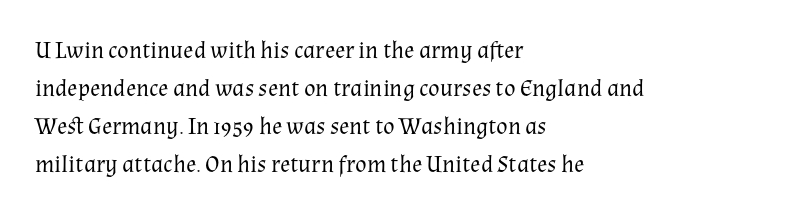
Q: Is the text bold? A: No.
Q: Is the text italic (slanted)? A: No, it is upright.
Q: Is the text underlined? A: No.
Q: How is the paragraph aligned? A: Left-aligned.
Q: Is the spacing between letters normal or unusually wide? A: Normal.
Q: Is the spacing between lines tight, normal or loose? A: Normal.
